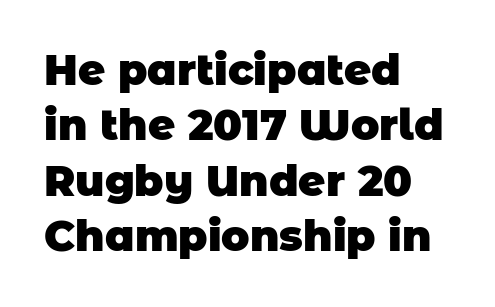
The image shows 42 px heavy sans-serif type; set left-aligned, normal line spacing (1.32x), normal letter spacing, not underlined; low stroke contrast and a large x-height.
